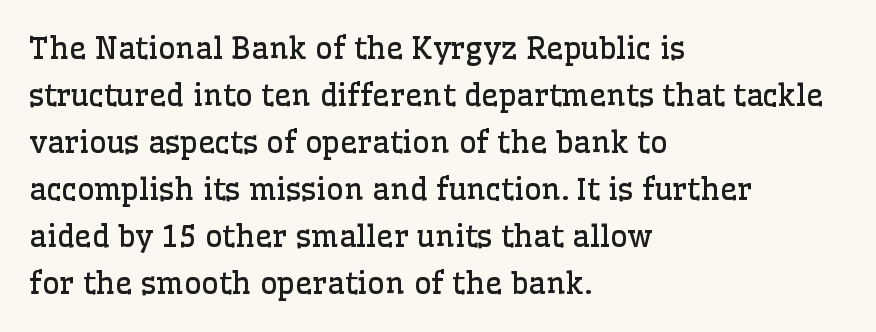
{"serif": "yes", "italic": "no", "bold": "no", "weight": "regular", "width": "normal", "stroke_contrast": "low", "x_height": "medium", "monospaced": "no", "underline": "no", "align": "left", "line_spacing": "normal", "line_spacing_ratio": 1.57, "letter_spacing": "normal", "letter_spacing_em": 0.0, "glyph_px": 30}
